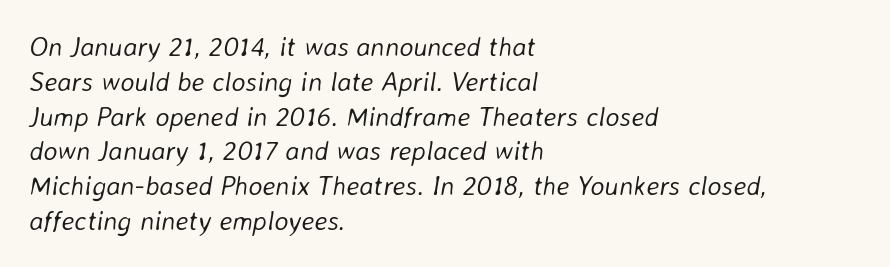
Q: Is the text bold? A: No.
Q: Is the text italic (slanted)? A: Yes, it leans right by about 8 degrees.
Q: Is the text underlined? A: No.
Q: How is the paragraph aligned? A: Left-aligned.
Q: Is the spacing between letters normal or unusually wide? A: Normal.
Q: Is the spacing between lines tight, normal or loose? A: Normal.
